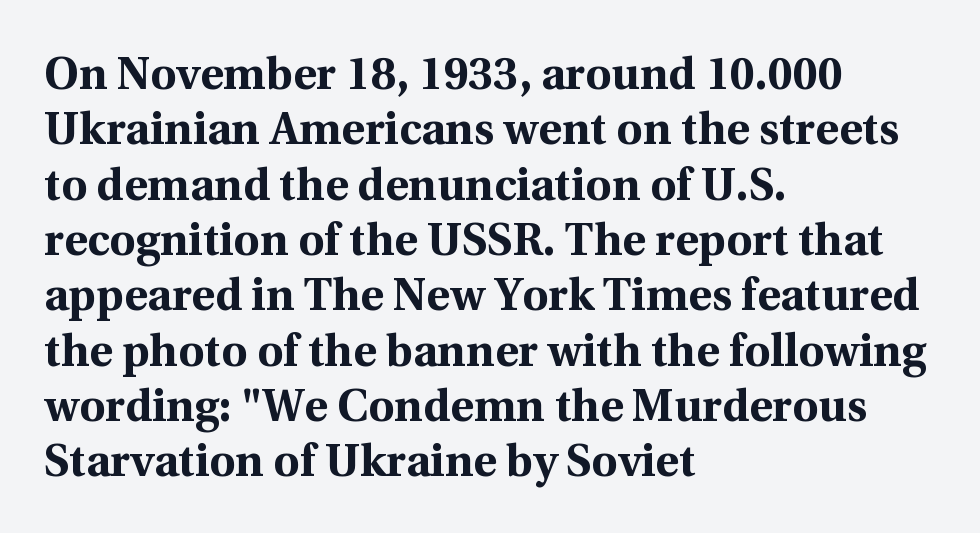
These lines are composed in type with serifs. This is roman type, the default non-slanted kind. Horizontal alignment here is leftward, the default for most running prose. This sample uses plain, unmodified letter spacing. On the weight axis this lands at bold, roughly 700.
